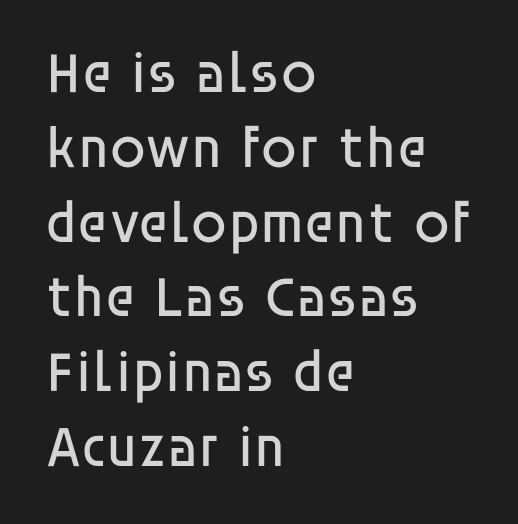
{"serif": "no", "italic": "no", "bold": "no", "weight": "regular", "width": "normal", "stroke_contrast": "low", "x_height": "large", "monospaced": "no", "underline": "no", "align": "left", "line_spacing": "normal", "line_spacing_ratio": 1.29, "letter_spacing": "normal", "letter_spacing_em": 0.0, "glyph_px": 58}
